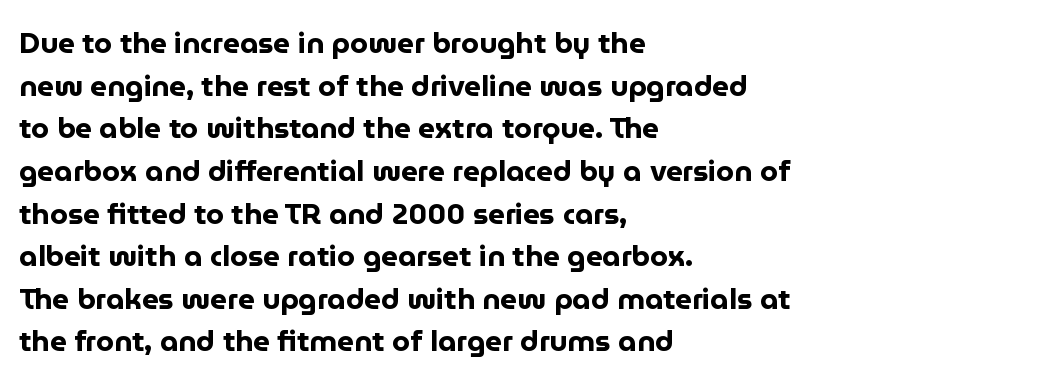
The image shows 29 px bold sans-serif type, upright; set left-aligned, normal line spacing (1.47x), normal letter spacing, not underlined; low stroke contrast and a medium x-height.
